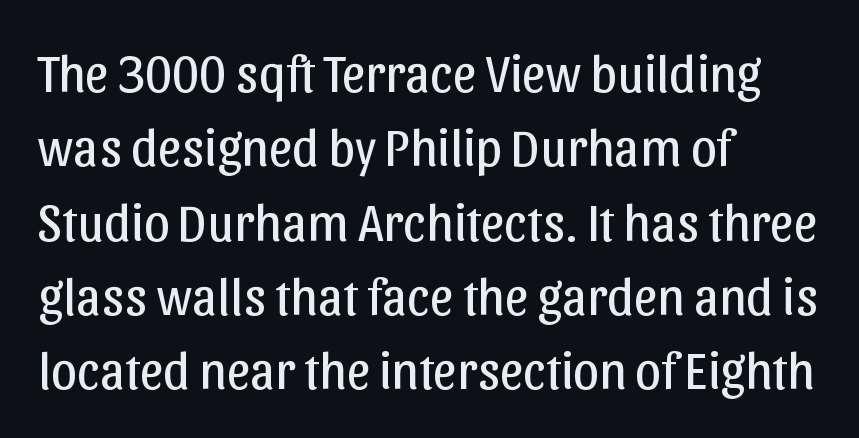
Descenders hang freely into open space. Successive baselines arrive at the customary interval. The rag falls on the right side of this text block. Each stroke keeps to a modest, everyday thickness or less. Ascenders rise straight up at ninety degrees. Here the designer chose a conventional face with non-uniform glyph widths.
